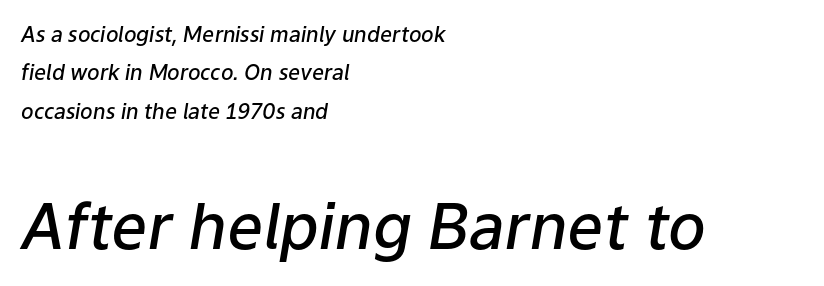
{"italic": "yes", "lean": "right", "slant_degrees": 9, "bold": "semi", "weight": "semibold", "width": "normal", "stroke_contrast": "low", "x_height": "medium", "monospaced": "no", "underline": "no", "align": "left", "line_spacing_ratio": 1.83, "letter_spacing": "normal", "letter_spacing_em": 0.0, "larger_block": "second", "size_ratio": 3.0, "glyph_px": 63}
